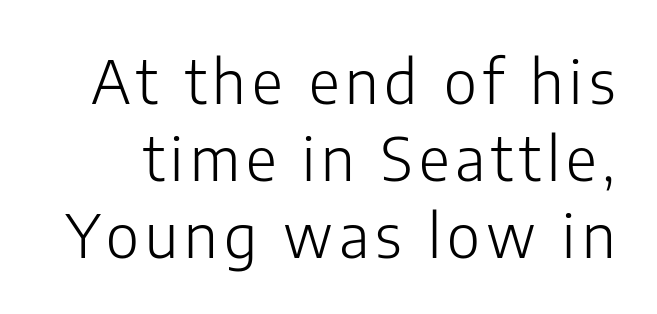
{"serif": "no", "italic": "no", "bold": "no", "weight": "light", "width": "normal", "stroke_contrast": "low", "x_height": "medium", "monospaced": "no", "underline": "no", "line_spacing": "normal", "line_spacing_ratio": 1.28, "glyph_px": 60}
